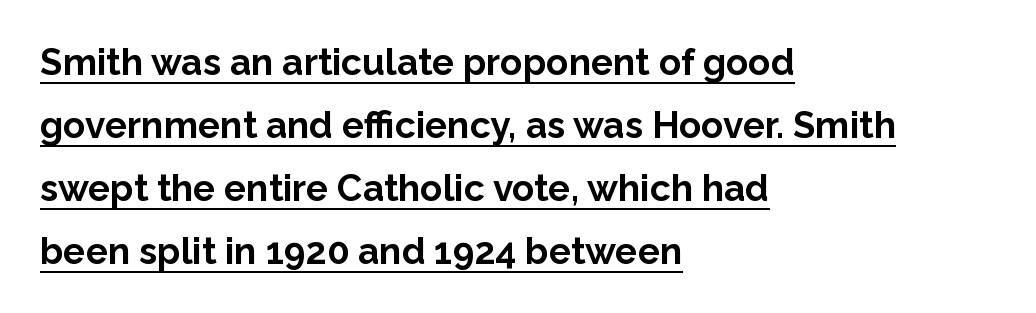
Does the copy run flush right? No — it runs flush left. The passage shown is typed in a proportional face where columns would drift. The glyphs are accompanied by a horizontal stroke just below them. The line texture is even and compact thanks to regular tracking.
